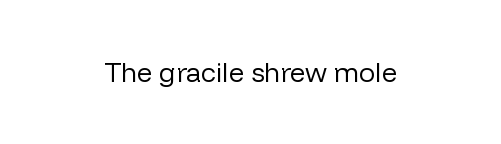
Q: Is the text bold? A: No.
Q: Is the text italic (slanted)? A: No, it is upright.
Q: Is the text underlined? A: No.
Q: How is the paragraph aligned? A: Centered.
Q: Is the spacing between letters normal or unusually wide? A: Normal.
